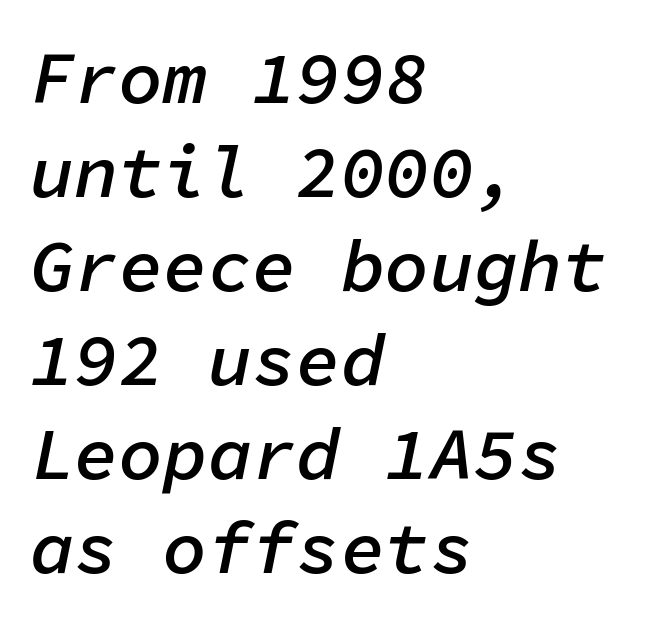
The letterforms sit shoulder to shoulder at normal distance. This block has exactly the height ordinary leading produces. The strip under each line holds only bare page. Is the type bold? Partly — it's a semibold, heavier than regular but not fully bold. The glyphs look as if they've been sheared to an angle.
